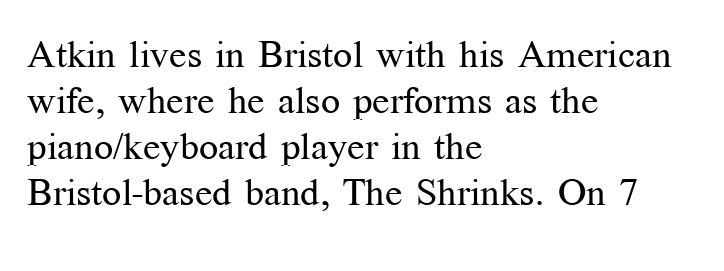
A typesetter would mark this as roman, not italic. The font is comparable to plain body text, perhaps lighter. Descenders are the only things crossing below the line. Letterform terminals end in serifs throughout the passage. Each line starts at the same left margin while the right side varies.
